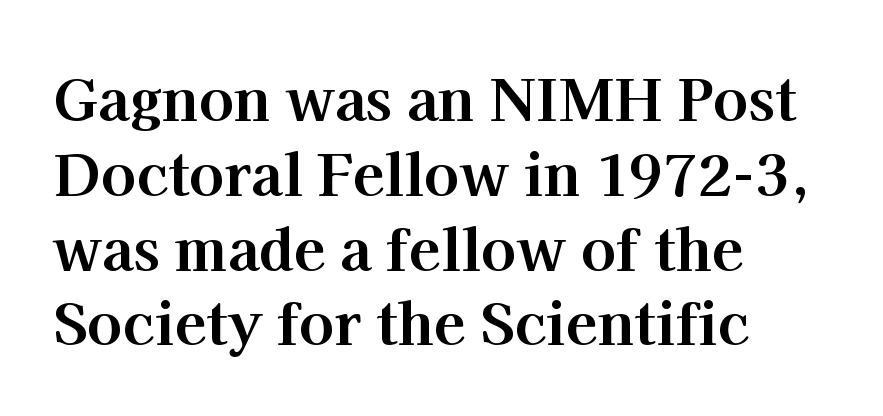
Here the designer chose a conventional face with non-uniform glyph widths. Summary of weight: heavy, a full bold. Students, observe: this is what conventionally led text looks like. The passage shown is typeset with a serif family. The zone under the glyphs is completely vacant.
